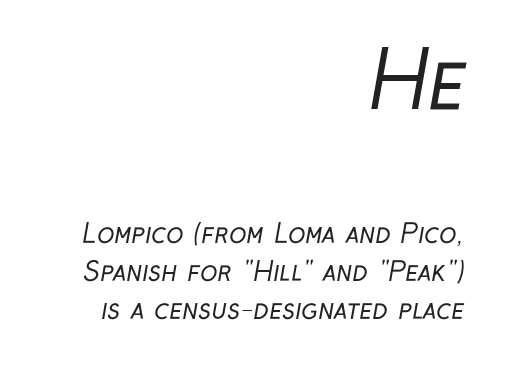
The image shows 78 px regular-weight, condensed sans-serif type; set right-aligned, normal line spacing (1.46x), normal letter spacing, not underlined; the first (top) block is 3.0x larger; low stroke contrast and a medium x-height.
